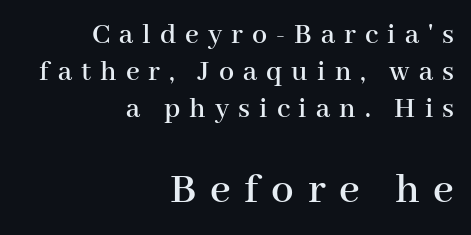
Q: Is the text italic (slanted)? A: No, it is upright.
Q: Is the typeface a serif or a sans-serif typeface? A: Serif.
Q: Is the text underlined? A: No.
Q: How is the paragraph aligned? A: Right-aligned.
Q: Is the spacing between letters normal or unusually wide? A: Unusually wide.
Q: Which block of text is set in a larger size, the first (top) or the second (bottom)? A: The second (bottom) one.
Q: Width (condensed, normal, or wide)? A: Normal.
Q: Stroke contrast? A: High.
Q: x-height? A: Medium.
Q: Monospaced? A: No.
